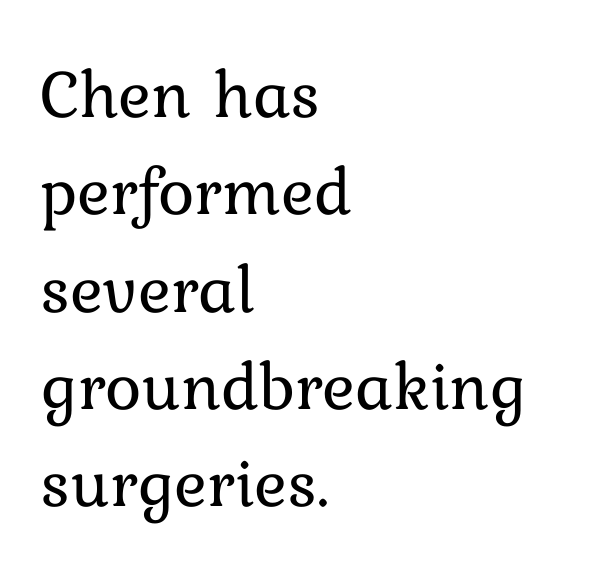
Q: Is the text bold? A: No.
Q: Is the text italic (slanted)? A: No, it is upright.
Q: Is the text underlined? A: No.
Q: How is the paragraph aligned? A: Left-aligned.
Q: Is the spacing between letters normal or unusually wide? A: Normal.
Q: Is the spacing between lines tight, normal or loose? A: Normal.
Q: Width (condensed, normal, or wide)? A: Normal.
Q: Stroke contrast? A: Low.
Q: x-height? A: Medium.
Q: Monospaced? A: No.
